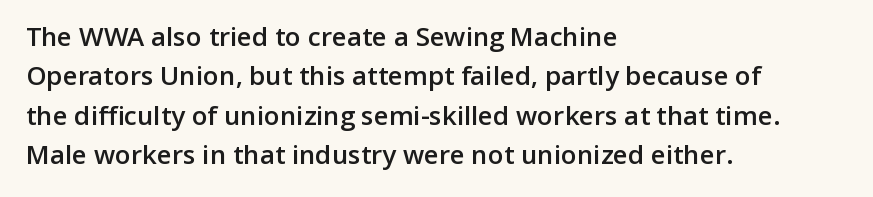
{"italic": "no", "bold": "semi", "underline": "no", "align": "left", "line_spacing": "normal", "line_spacing_ratio": 1.51, "letter_spacing": "normal", "letter_spacing_em": 0.0, "glyph_px": 26}
